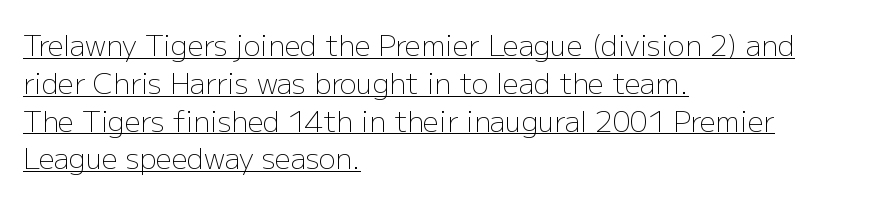
The image shows 28 px light sans-serif type, upright; set left-aligned, normal line spacing (1.35x), normal letter spacing, underlined; low stroke contrast and a medium x-height.
